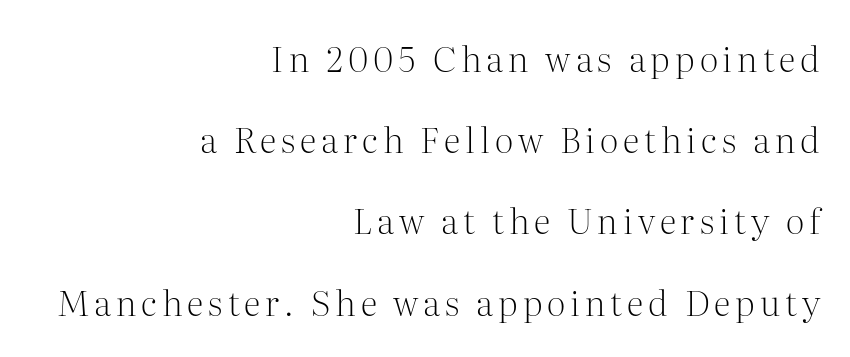
Stem width sits at or under what a default text font uses. Notice how the stems are strictly vertical — no italics here. Right-aligned paragraph, ragged on the left. Horizontal bands of white between lines are thick stripes. The letters advance in unequal steps, a hallmark of proportional type.
